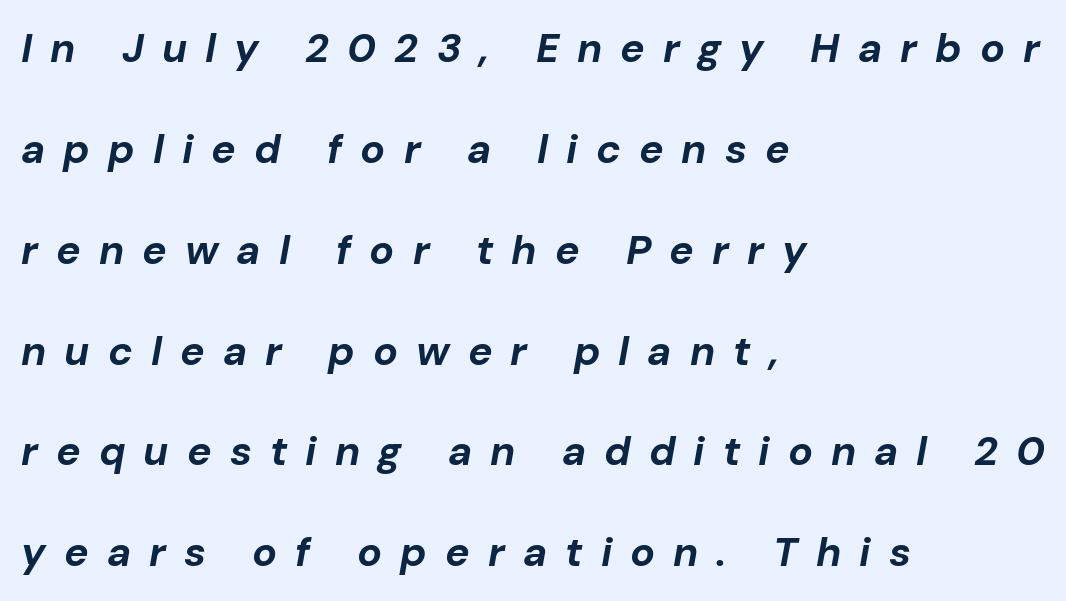
The passage shown leans; its letterforms are oblique. The letters advance in unequal steps, a hallmark of proportional type. Lines of text with bare space underneath. Which margin do the lines hug? The left one — the right edge is uneven. Heavy-handed strokes throughout: this text is bold.
